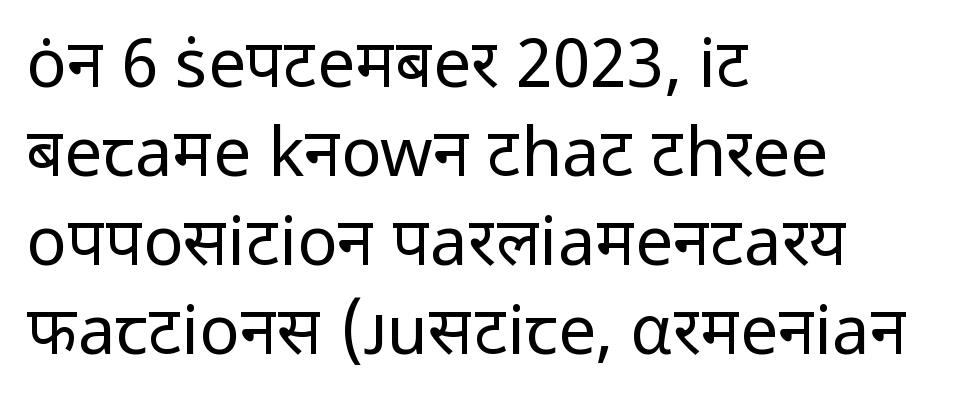
Is this a fixed-width face? No — the glyphs have proportional, varying widths. Inter-character spacing is left at the font's built-in metrics. Typeset ragged right — the left edge is the straight one. Compared with typical paragraphs, the rows here are spaced about the same.
